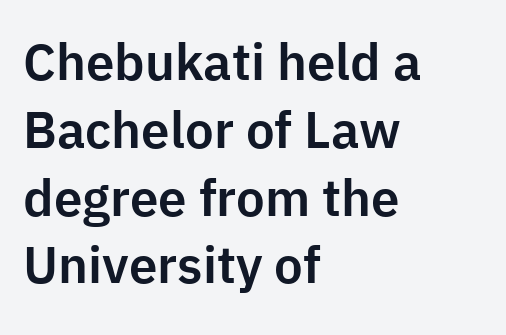
Q: Is the text italic (slanted)? A: No, it is upright.
Q: Is the typeface a serif or a sans-serif typeface? A: Sans-serif.
Q: Is the text underlined? A: No.
Q: How is the paragraph aligned? A: Left-aligned.
Q: Is the spacing between letters normal or unusually wide? A: Normal.
Q: Is the spacing between lines tight, normal or loose? A: Normal.
Q: Width (condensed, normal, or wide)? A: Normal.
Q: Stroke contrast? A: Low.
Q: x-height? A: Medium.
Q: Monospaced? A: No.
